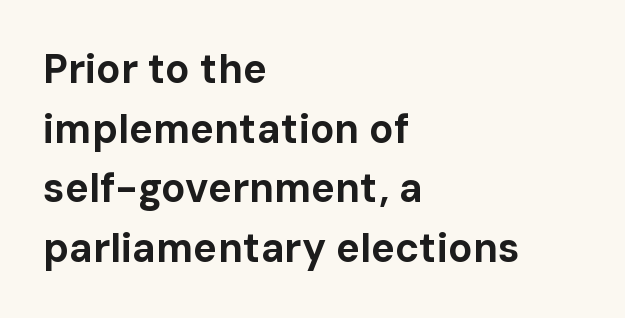
This sample uses a sans-serif face. Proportional: the letters do not fall into vertical columns. How would I describe the line gaps? Plain and ordinary. Rendered with straight, roman letterforms. Casual observation: everything's shoved over to the left.
